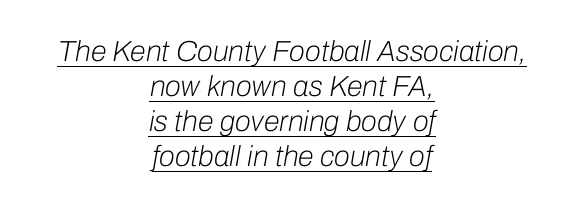
Q: Is the text bold? A: No.
Q: Is the text italic (slanted)? A: Yes, it leans right by about 10 degrees.
Q: Is the text underlined? A: Yes.
Q: How is the paragraph aligned? A: Centered.
Q: Is the spacing between letters normal or unusually wide? A: Normal.
Q: Width (condensed, normal, or wide)? A: Normal.
Q: Stroke contrast? A: Low.
Q: x-height? A: Medium.
Q: Monospaced? A: No.
